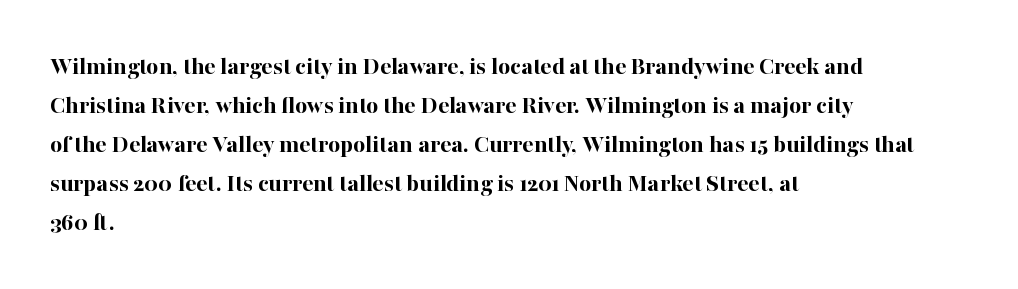
Q: Is the text bold? A: Yes.
Q: Is the text italic (slanted)? A: No, it is upright.
Q: Is the text underlined? A: No.
Q: How is the paragraph aligned? A: Left-aligned.
Q: Is the spacing between letters normal or unusually wide? A: Normal.
Q: Is the spacing between lines tight, normal or loose? A: Normal.
